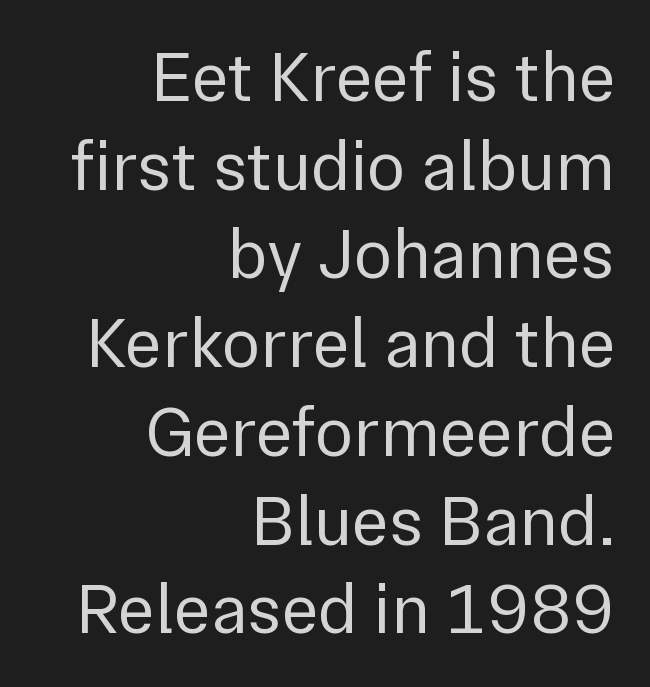
Q: Is the text bold? A: No.
Q: Is the text italic (slanted)? A: No, it is upright.
Q: Is the typeface a serif or a sans-serif typeface? A: Sans-serif.
Q: Is the text underlined? A: No.
Q: How is the paragraph aligned? A: Right-aligned.
Q: Is the spacing between letters normal or unusually wide? A: Normal.
Q: Is the spacing between lines tight, normal or loose? A: Normal.
Q: Width (condensed, normal, or wide)? A: Normal.
Q: x-height? A: Medium.
Q: Monospaced? A: No.
